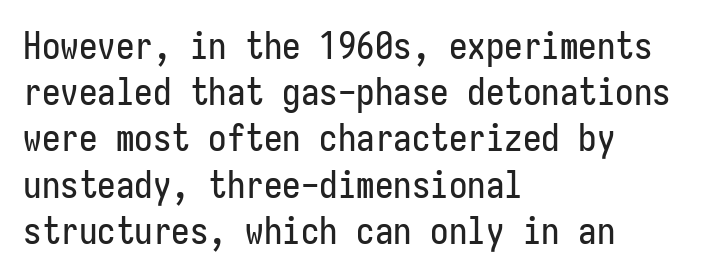
The image shows 37 px condensed sans-serif type, upright, monospaced; set left-aligned, normal line spacing (1.25x), normal letter spacing, not underlined; low stroke contrast and a medium x-height.
